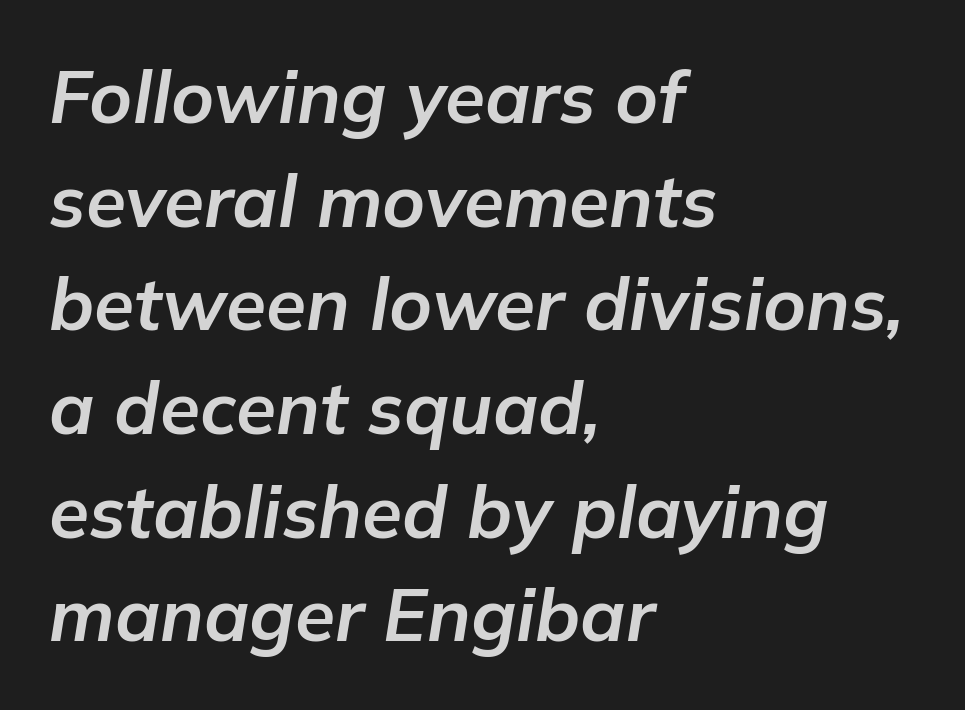
Q: Is the text bold? A: Yes.
Q: Is the text italic (slanted)? A: Yes, it leans right by about 9 degrees.
Q: Is the text underlined? A: No.
Q: How is the paragraph aligned? A: Left-aligned.
Q: Is the spacing between letters normal or unusually wide? A: Normal.
Q: Is the spacing between lines tight, normal or loose? A: Normal.
Q: Width (condensed, normal, or wide)? A: Normal.
Q: Stroke contrast? A: Low.
Q: x-height? A: Medium.
Q: Monospaced? A: No.
